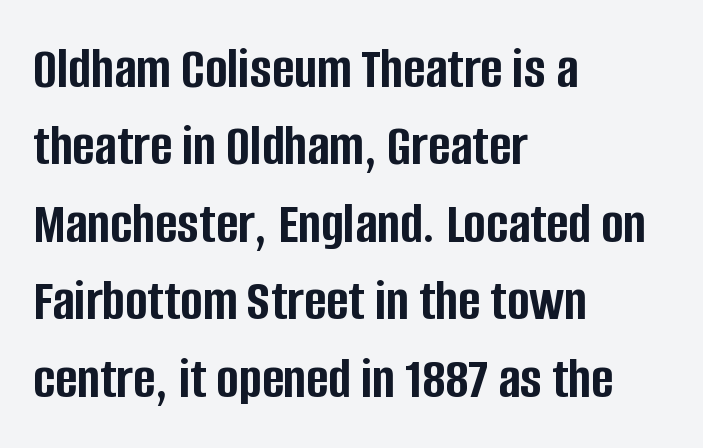
Quick note: underline off. Nothing sits at the stroke ends, so this counts as sans-serif. Reading down the column, the eye jumps a familiar distance to each next line. This sample uses plain, unmodified letter spacing. Do the characters align in a grid? No, the font is proportional.
